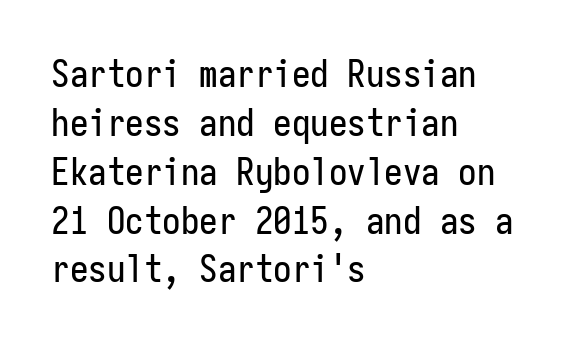
Q: Is the text italic (slanted)? A: No, it is upright.
Q: Is the typeface a serif or a sans-serif typeface? A: Sans-serif.
Q: Is the text underlined? A: No.
Q: How is the paragraph aligned? A: Left-aligned.
Q: Is the spacing between letters normal or unusually wide? A: Normal.
Q: Is the spacing between lines tight, normal or loose? A: Normal.
Q: Width (condensed, normal, or wide)? A: Condensed.
Q: Stroke contrast? A: Low.
Q: x-height? A: Medium.
Q: Monospaced? A: Yes.
